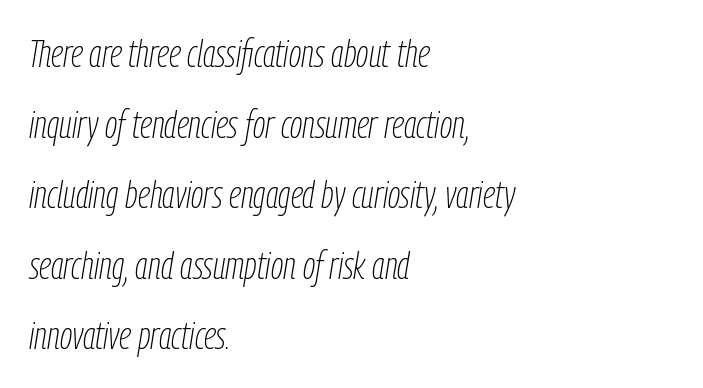
The rendering keeps characters at their native spacing. The text carries the slant typical of an italic or oblique font. The specimen omits any rule beneath the text block's lines. The letters advance in unequal steps, a hallmark of proportional type.
